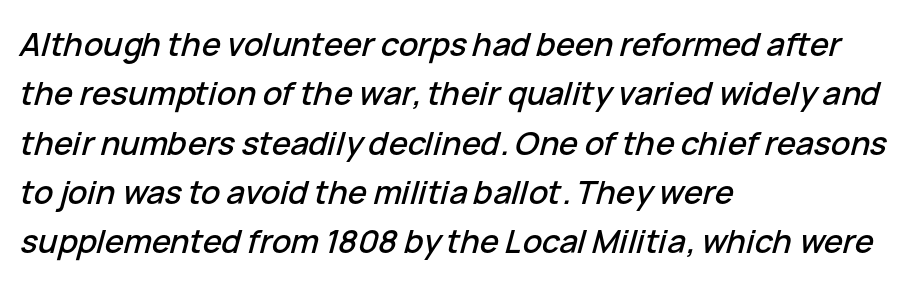
The image shows 32 px text type, italic (leaning right); set left-aligned, normal line spacing (1.54x), normal letter spacing, not underlined; low stroke contrast and a medium x-height.
